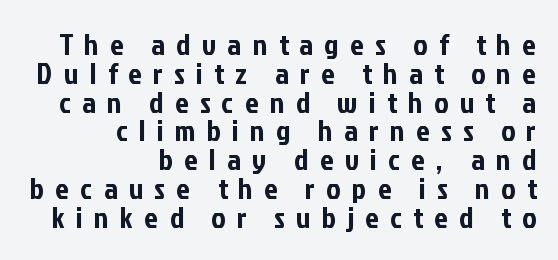
{"serif": "no", "italic": "no", "width": "condensed", "stroke_contrast": "low", "x_height": "medium", "monospaced": "no", "underline": "no", "align": "right", "line_spacing": "tight", "line_spacing_ratio": 0.96, "letter_spacing": "wide", "letter_spacing_em": 0.38, "glyph_px": 30}
